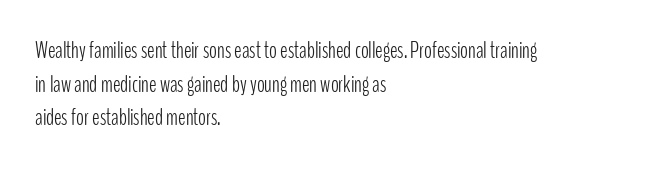
{"italic": "no", "bold": "no", "underline": "no", "align": "left", "line_spacing": "normal", "line_spacing_ratio": 1.46, "letter_spacing": "normal", "letter_spacing_em": 0.0, "glyph_px": 23}
